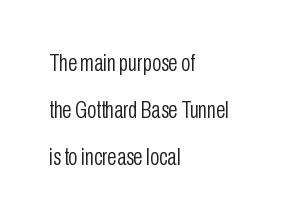
Letters have the restrained weight of plain body copy at most. Is the letter spacing exaggerated? No — it looks like the ordinary default. One glance says open: line gaps are wider than usual. Does the copy run flush right? No — it runs flush left. Underlining? Definitely not there. Style check: upright.
